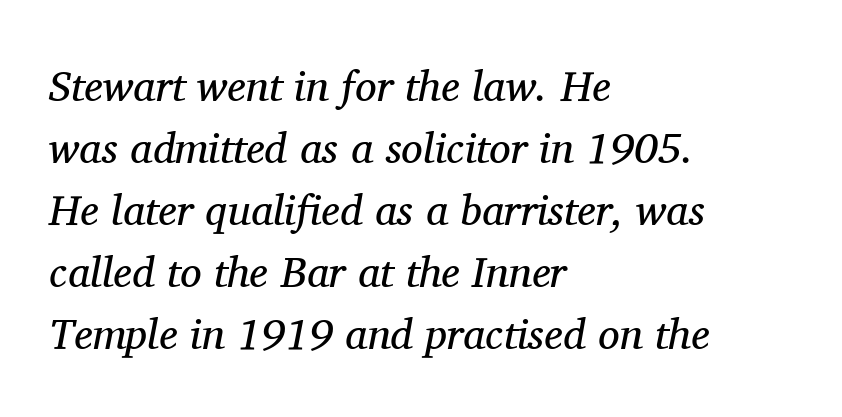
Leftover space on each line is placed entirely after the last word. The designer went with a serif here, giving each stem small feet. If you measured baseline to baseline, you'd find a middling distance. Does extra space separate the letters? No, they use regular spacing. Heft: none added — not bold. Varying glyph widths throughout — classic text-font behaviour.
